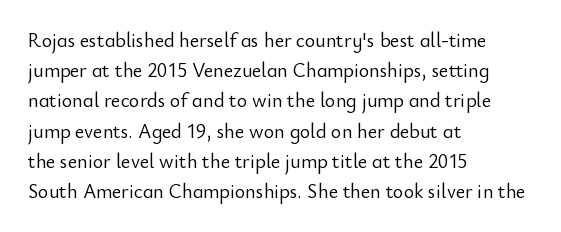
The image shows 20 px text type, upright; set left-aligned, normal line spacing (1.51x), normal letter spacing, not underlined.
